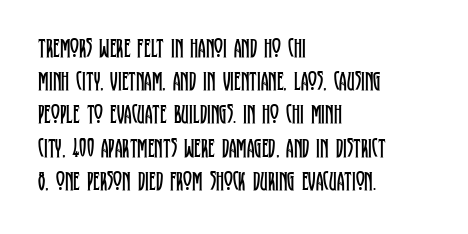
The zone under the glyphs is completely vacant. The passage is arranged the way most books set body copy — flush left. The type sits square on the baseline with zero lean. Weight: in the light-to-regular range. In terms of letterspacing, this is plain default setting.
